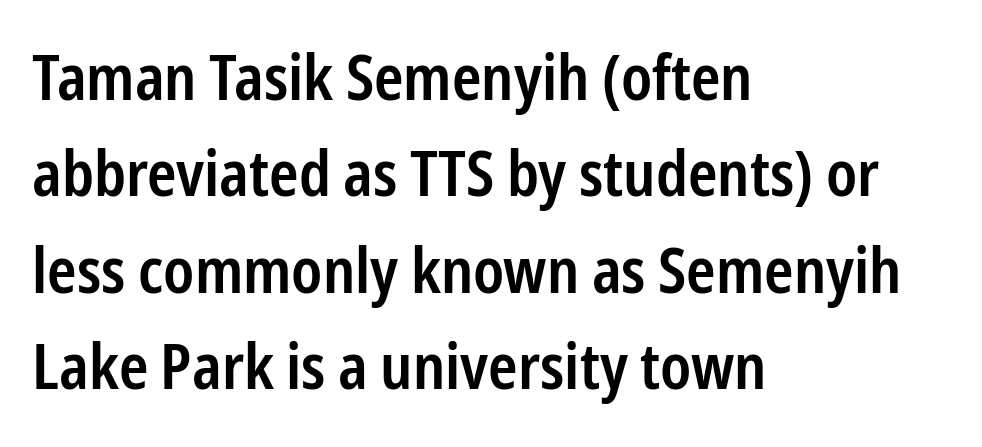
The image shows 63 px semibold, condensed sans-serif type, upright; set left-aligned, normal line spacing (1.53x), normal letter spacing, not underlined; low stroke contrast and a medium x-height.
